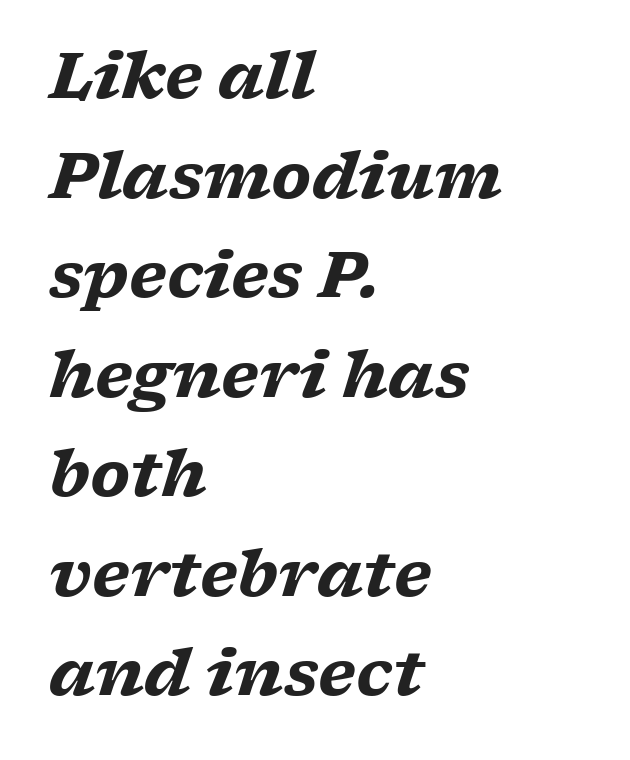
The image shows 63 px heavy, wide serif type, italic (leaning right); set left-aligned, normal line spacing (1.58x), normal letter spacing, not underlined; low stroke contrast and a medium x-height.
